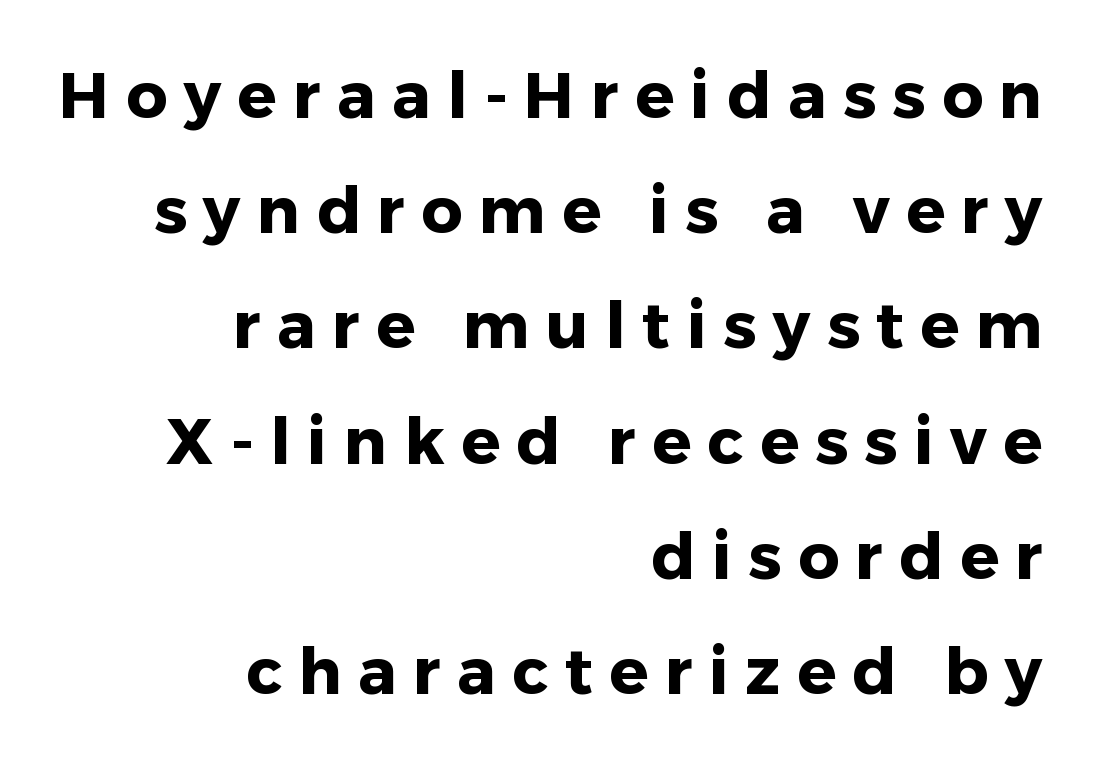
Q: Is the text bold? A: Yes.
Q: Is the text italic (slanted)? A: No, it is upright.
Q: Is the typeface a serif or a sans-serif typeface? A: Sans-serif.
Q: Is the text underlined? A: No.
Q: How is the paragraph aligned? A: Right-aligned.
Q: Is the spacing between letters normal or unusually wide? A: Unusually wide.
Q: Width (condensed, normal, or wide)? A: Normal.
Q: Stroke contrast? A: Low.
Q: x-height? A: Medium.
Q: Monospaced? A: No.
